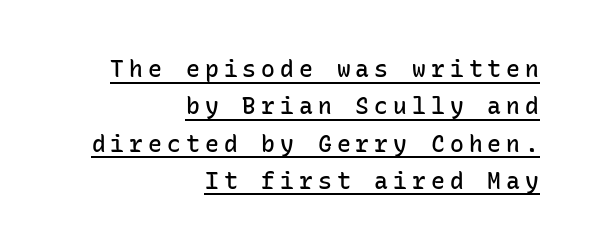
The paragraph shown leans on its right margin. No italicization has been applied; the sample stays upright. Does a line run under the words? Yes, clearly. The glyphs have the mass of a demibold cut, below bold.
